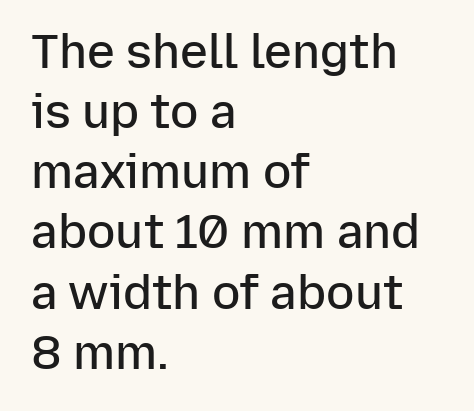
{"serif": "no", "italic": "no", "bold": "semi", "weight": "semibold", "width": "normal", "stroke_contrast": "low", "x_height": "medium", "monospaced": "no", "underline": "no", "align": "left", "line_spacing": "normal", "line_spacing_ratio": 1.28, "letter_spacing": "normal", "letter_spacing_em": 0.0, "glyph_px": 47}
